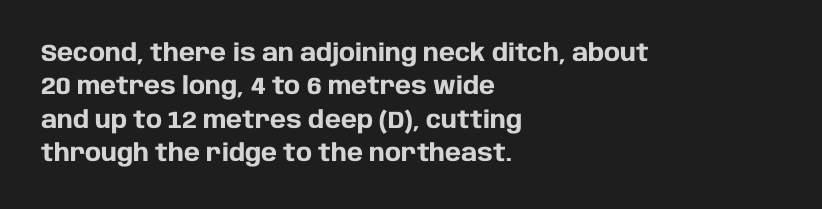
The image shows 24 px bold type, upright; set left-aligned, normal line spacing (1.39x), normal letter spacing, not underlined.
